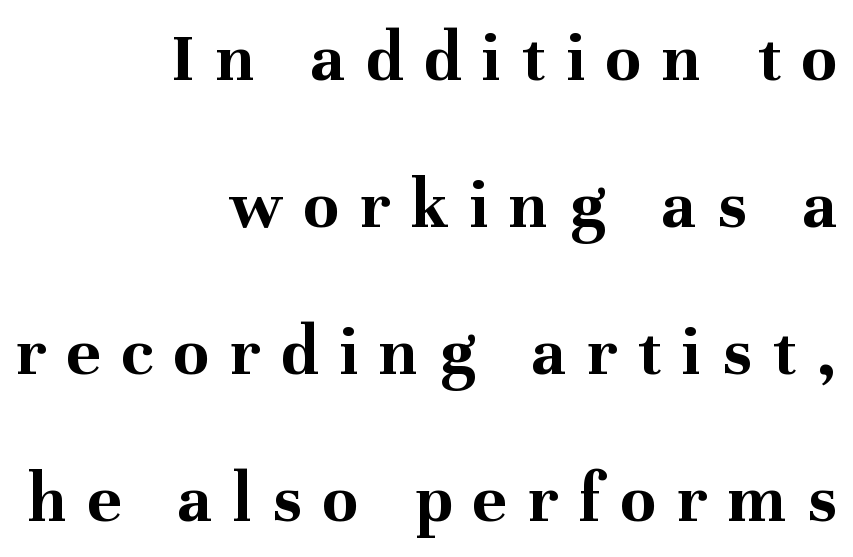
Q: Is the text bold? A: Yes.
Q: Is the text italic (slanted)? A: No, it is upright.
Q: Is the typeface a serif or a sans-serif typeface? A: Serif.
Q: Is the text underlined? A: No.
Q: How is the paragraph aligned? A: Right-aligned.
Q: Is the spacing between letters normal or unusually wide? A: Unusually wide.
Q: Is the spacing between lines tight, normal or loose? A: Loose.
Q: Width (condensed, normal, or wide)? A: Normal.
Q: Stroke contrast? A: Medium.
Q: x-height? A: Medium.
Q: Monospaced? A: No.
